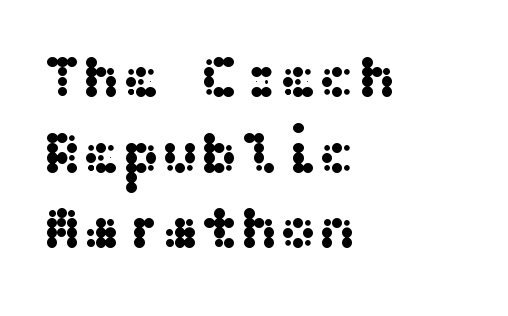
The image shows 59 px wide sans-serif type, upright; set left-aligned, normal line spacing (1.28x), normal letter spacing, not underlined; medium stroke contrast and a medium x-height.
